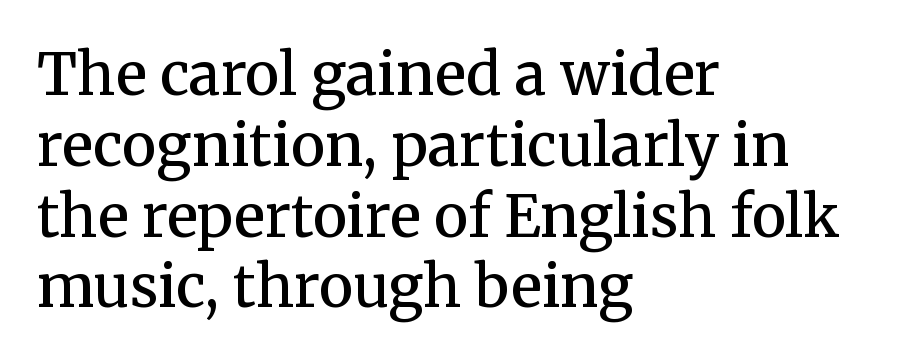
{"serif": "yes", "italic": "no", "bold": "semi", "weight": "semibold", "width": "normal", "stroke_contrast": "medium", "x_height": "medium", "monospaced": "no", "underline": "no", "align": "left", "line_spacing_ratio": 1.22, "letter_spacing": "normal", "letter_spacing_em": 0.0, "glyph_px": 58}
